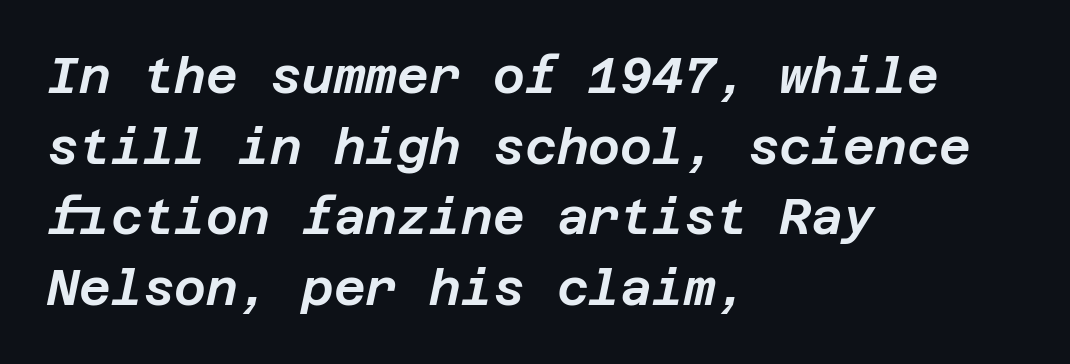
{"italic": "yes", "lean": "right", "slant_degrees": 12, "width": "normal", "stroke_contrast": "low", "x_height": "large", "underline": "no", "align": "left", "line_spacing": "normal", "line_spacing_ratio": 1.44, "letter_spacing": "normal", "letter_spacing_em": 0.0, "glyph_px": 49}
